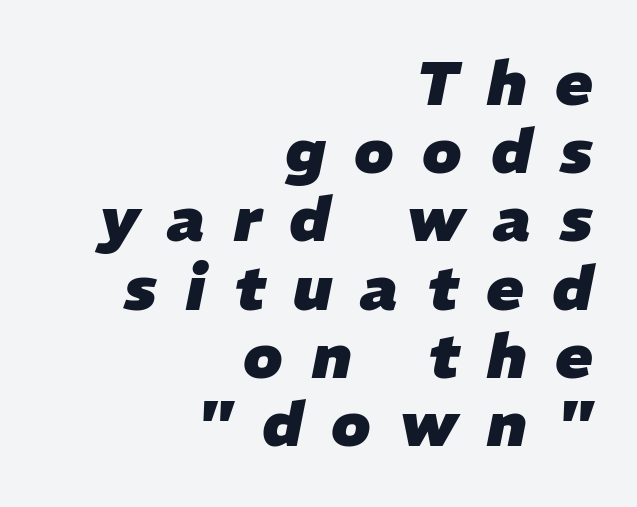
You could only call the tracking loose — the letters float apart. How would I describe the line gaps? Narrow and economical. A dark, heavy texture on the line: the type is bold. The face used here has a pronounced slope to its letters. Glance below the letters and you will spot only blank space. Line endings align vertically; line beginnings do not.
